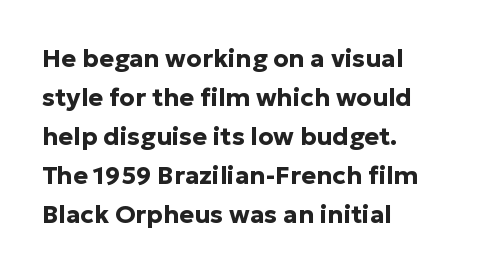
Q: Is the text bold? A: Yes.
Q: Is the text italic (slanted)? A: No, it is upright.
Q: Is the text underlined? A: No.
Q: How is the paragraph aligned? A: Left-aligned.
Q: Is the spacing between letters normal or unusually wide? A: Normal.
Q: Is the spacing between lines tight, normal or loose? A: Normal.
